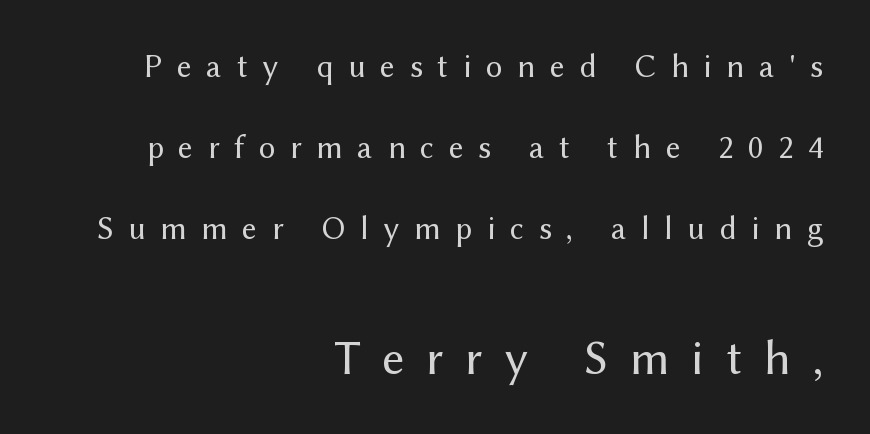
You get the small type first, then a jump to larger type. The letters look calm and open, with moderate or lighter stems. Airy leading. The letters carry no serifs — their stems end cleanly without finishing strokes. Honestly, the letter spacing is so wide it's the main thing you notice. The lines are quadded right.
